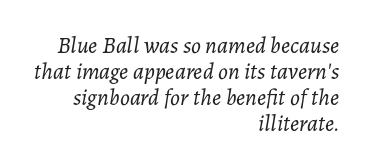
Q: Is the text bold? A: No.
Q: Is the text italic (slanted)? A: Yes, it leans right by about 7 degrees.
Q: Is the text underlined? A: No.
Q: How is the paragraph aligned? A: Right-aligned.
Q: Is the spacing between letters normal or unusually wide? A: Normal.
Q: Is the spacing between lines tight, normal or loose? A: Tight.
